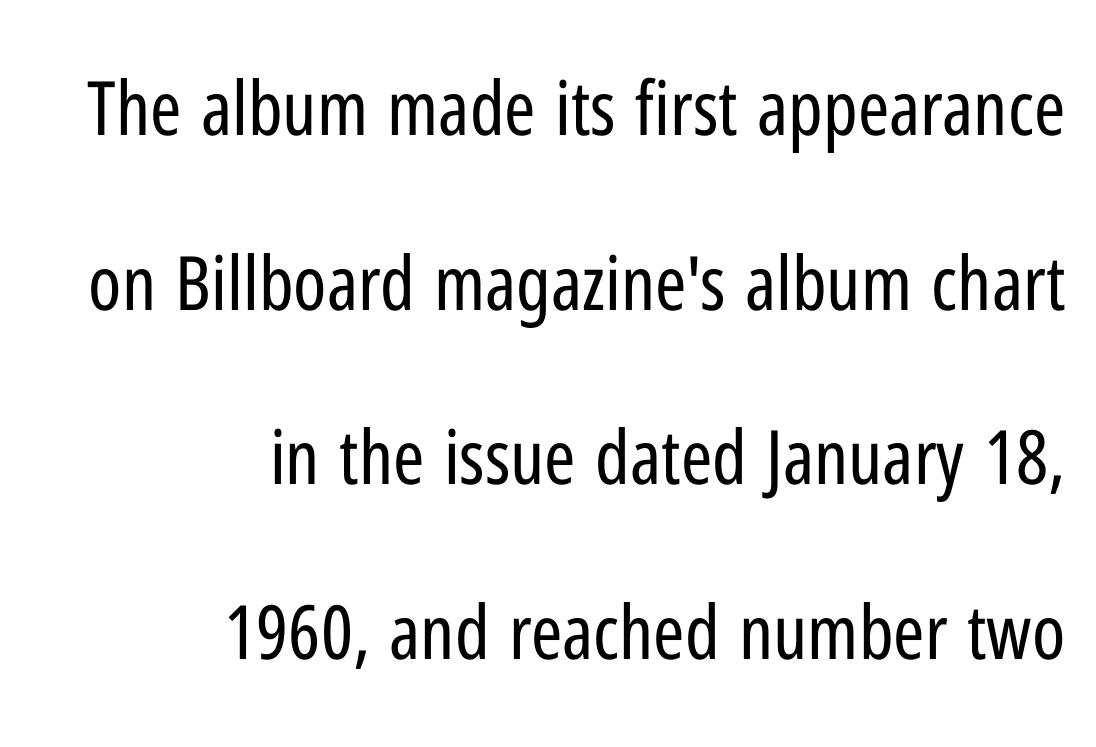
{"serif": "no", "italic": "no", "bold": "no", "weight": "regular", "width": "condensed", "stroke_contrast": "low", "x_height": "medium", "monospaced": "no", "underline": "no", "align": "right", "line_spacing": "loose", "line_spacing_ratio": 2.33, "letter_spacing": "normal", "letter_spacing_em": 0.0, "glyph_px": 75}
